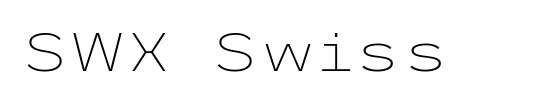
These lines are composed in type without serifs. Is the type heavy? It reads as light-to-regular instead. Tracking value appears to be zero — textbook default spacing. The string is rendered with underlining switched off.
